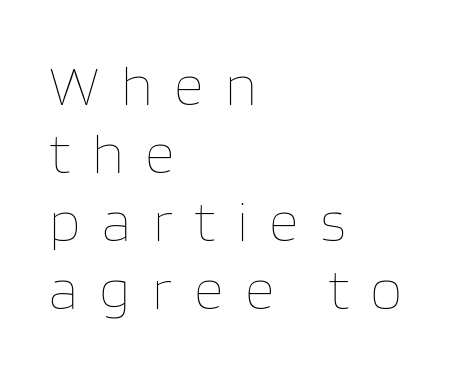
Inter-character spacing is expanded well beyond the font's built-in metrics. Summary of weight: not heavy and not bold. Each row of text sits above clean, open space. Every row of glyphs begins at an identical x-position on the left. Do the characters align in a grid? No, the font is proportional. The type sits square on the baseline with zero lean.
